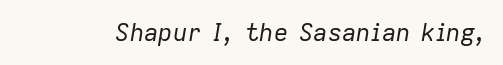
It's the slanting kind of type. Only glyphs here, with clear space below each row. No chunkiness to these letters — they're not bold. What stands out about the letter spacing? Nothing — it is the standard amount.
